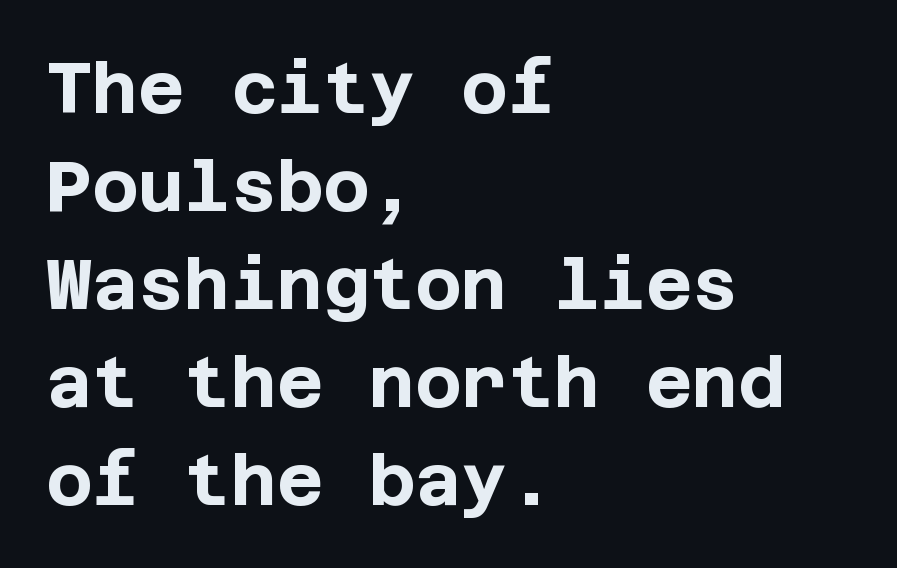
Q: Is the text bold? A: Yes.
Q: Is the text italic (slanted)? A: No, it is upright.
Q: Is the typeface a serif or a sans-serif typeface? A: Sans-serif.
Q: Is the text underlined? A: No.
Q: How is the paragraph aligned? A: Left-aligned.
Q: Is the spacing between letters normal or unusually wide? A: Normal.
Q: Is the spacing between lines tight, normal or loose? A: Normal.
Q: Width (condensed, normal, or wide)? A: Normal.
Q: Stroke contrast? A: Low.
Q: x-height? A: Large.
